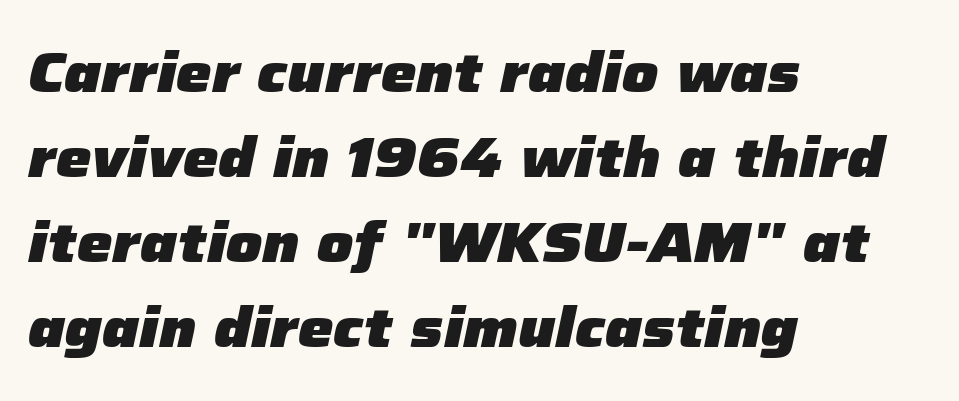
Q: Is the text bold? A: Yes.
Q: Is the text italic (slanted)? A: Yes, it leans right by about 12 degrees.
Q: Is the text underlined? A: No.
Q: How is the paragraph aligned? A: Left-aligned.
Q: Is the spacing between letters normal or unusually wide? A: Normal.
Q: Is the spacing between lines tight, normal or loose? A: Normal.
Q: Width (condensed, normal, or wide)? A: Normal.
Q: Stroke contrast? A: Low.
Q: x-height? A: Medium.
Q: Monospaced? A: No.
